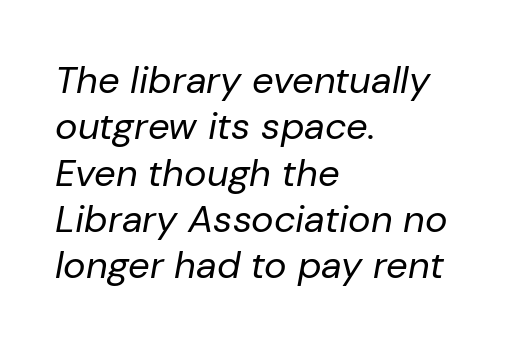
Typeset ragged right — the left edge is the straight one. The passage shown is not underscored anywhere. Italic? Definitely — the glyphs are oblique. The line texture is even and compact thanks to regular tracking. The font sits on the lighter half of the weight spectrum, regular included. Varying glyph widths throughout — classic text-font behaviour.
